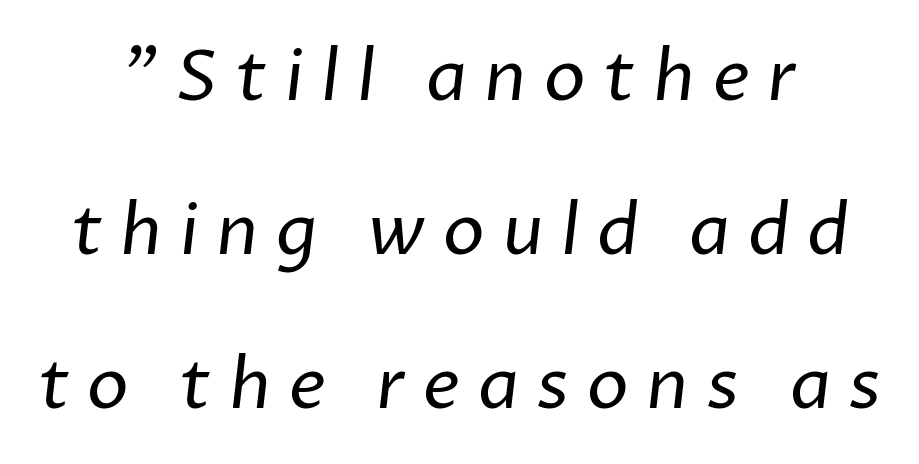
Q: Is the text bold? A: No.
Q: Is the typeface a serif or a sans-serif typeface? A: Sans-serif.
Q: Is the text underlined? A: No.
Q: How is the paragraph aligned? A: Centered.
Q: Is the spacing between letters normal or unusually wide? A: Unusually wide.
Q: Is the spacing between lines tight, normal or loose? A: Loose.
Q: Width (condensed, normal, or wide)? A: Normal.
Q: Stroke contrast? A: Low.
Q: x-height? A: Medium.
Q: Monospaced? A: No.
